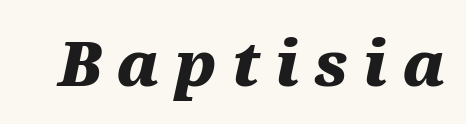
The image shows 62 px heavy, wide type, italic (leaning right); set unusually wide letter spacing (+0.24 em), not underlined; medium stroke contrast and a medium x-height.
